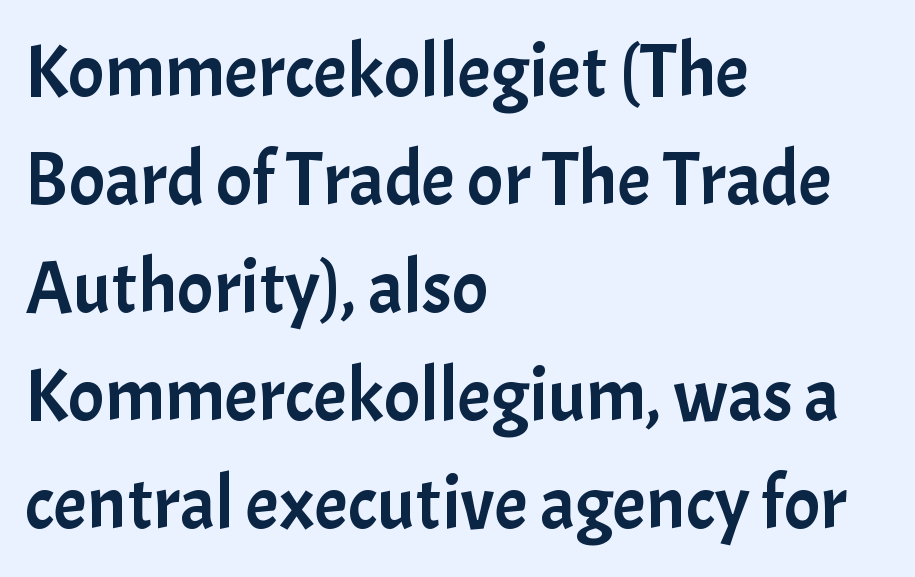
{"serif": "no", "italic": "no", "width": "normal", "stroke_contrast": "low", "x_height": "medium", "monospaced": "no", "underline": "no", "align": "left", "line_spacing": "normal", "line_spacing_ratio": 1.44, "letter_spacing": "normal", "letter_spacing_em": 0.0, "glyph_px": 75}
